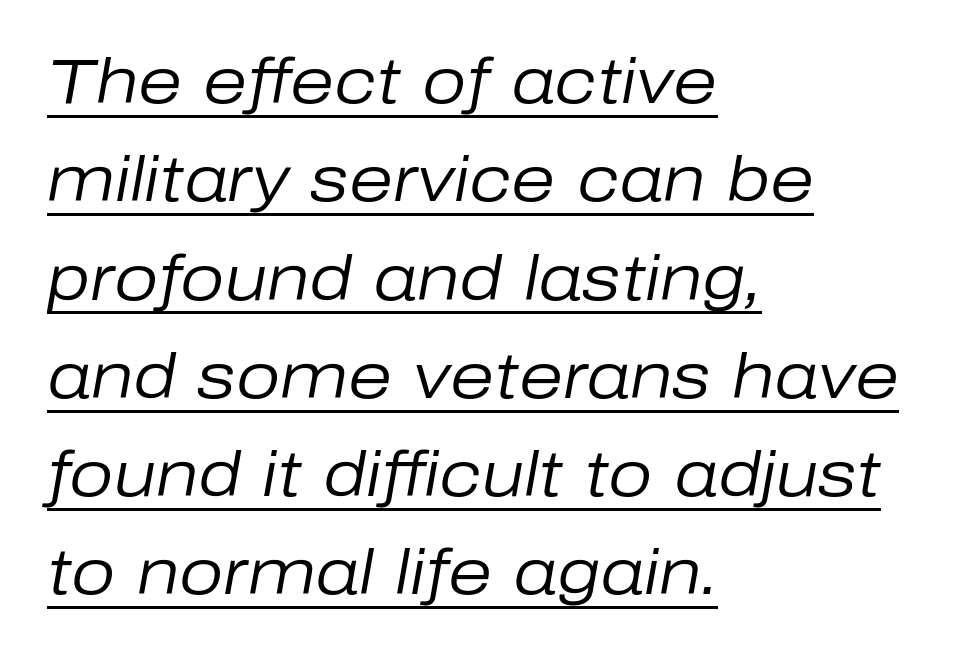
Alignment: flush left. Posture: slanted. In designer terms, the underline attribute is active on this setting. You could not count columns in this text — the font is proportionally spaced. The rendering uses a moderate line-height, typical for paragraphs. There is no visible air inserted between adjacent glyphs.
